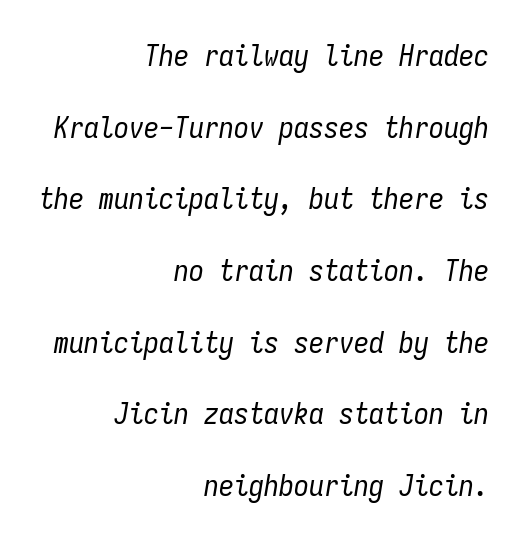
Q: Is the text bold? A: No.
Q: Is the text italic (slanted)? A: Yes, it leans right by about 9 degrees.
Q: Is the text underlined? A: No.
Q: How is the paragraph aligned? A: Right-aligned.
Q: Is the spacing between letters normal or unusually wide? A: Normal.
Q: Is the spacing between lines tight, normal or loose? A: Loose.
Q: Width (condensed, normal, or wide)? A: Condensed.
Q: Stroke contrast? A: Low.
Q: x-height? A: Medium.
Q: Monospaced? A: Yes.
